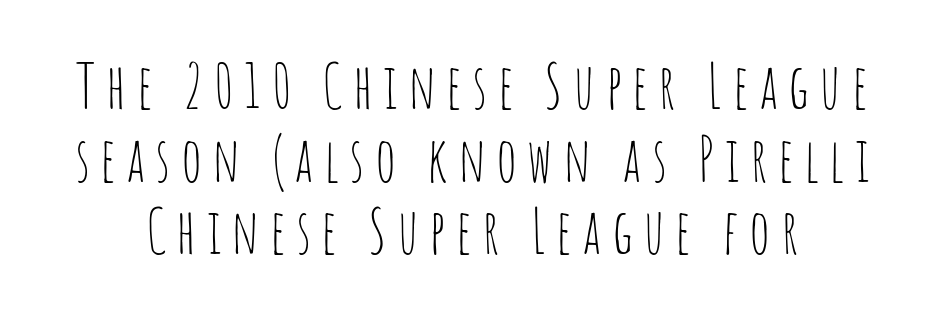
{"serif": "no", "italic": "no", "bold": "no", "weight": "thin", "width": "condensed", "stroke_contrast": "low", "x_height": "large", "monospaced": "no", "underline": "no", "line_spacing_ratio": 1.19, "glyph_px": 61}
